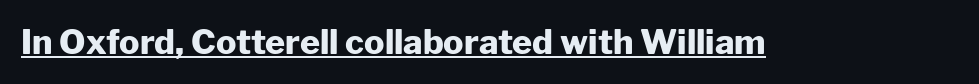
The tracking reads as untouched default to a designer's eye. This sample uses a sans-serif face. The font is running at its bold setting. Each letter keeps its own natural width here, so spacing adapts to shape.
